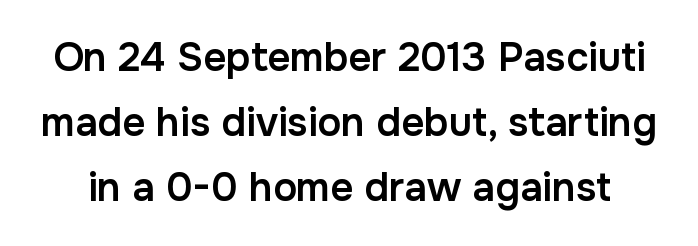
The image shows 40 px semibold sans-serif type, upright; set normal line spacing (1.62x), normal letter spacing, not underlined; low stroke contrast and a medium x-height.
